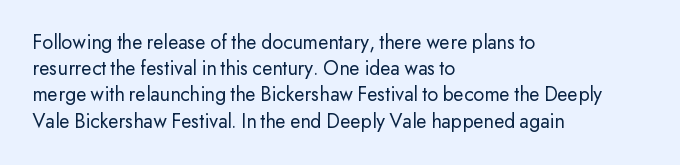
{"italic": "no", "bold": "no", "underline": "no", "align": "left", "line_spacing": "normal", "line_spacing_ratio": 1.25, "letter_spacing": "normal", "letter_spacing_em": 0.0, "glyph_px": 21}
